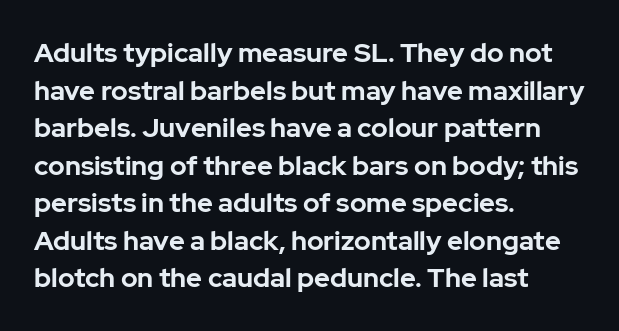
Its strokes are broad and dark, the hallmark of bold type. The letterforms sit shoulder to shoulder at normal distance. Horizontal alignment here is leftward, the default for most running prose. Each new line begins a customary step beneath the previous one. Has an underline been added? It has not. Characters remain perfectly vertical along every line.
